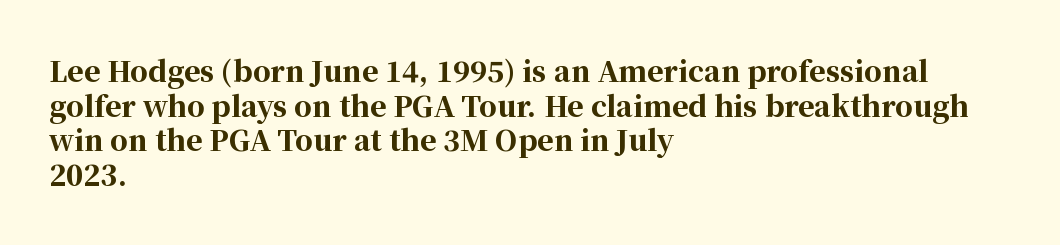
The image shows 28 px bold serif type, upright; set left-aligned, line spacing 1.24x, normal letter spacing, not underlined; high stroke contrast and a medium x-height.
